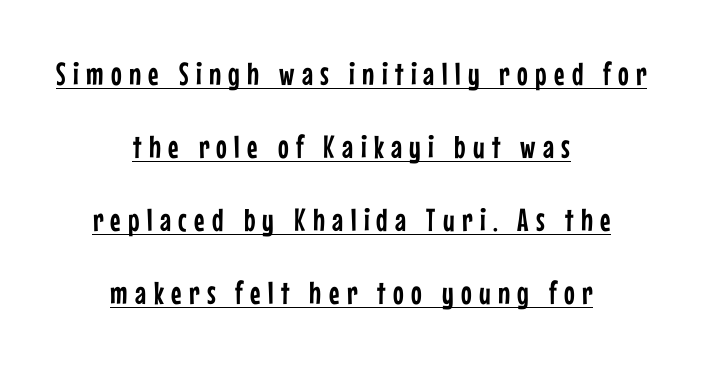
A centered setting, common on invitations and titles, is used for this passage. Widely set lines give the paragraph a tall, airy silhouette. Emphasis is given by a line drawn under the lettering. Stroke terminals: plain, sans-serif.
